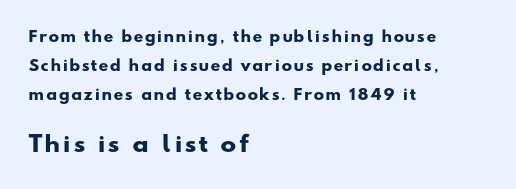
Q: Is the text bold? A: Yes.
Q: Is the text underlined? A: No.
Q: How is the paragraph aligned? A: Left-aligned.
Q: Is the spacing between lines tight, normal or loose? A: Loose.
Q: Which block of text is set in a larger size, the first (top) or the second (bottom)? A: The second (bottom) one.
